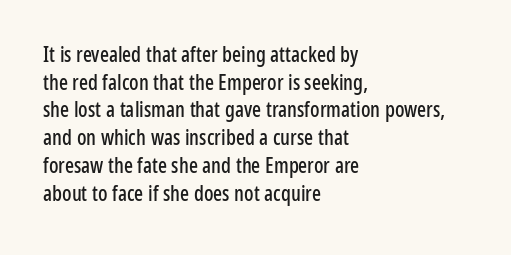
Q: Is the text italic (slanted)? A: No, it is upright.
Q: Is the text underlined? A: No.
Q: How is the paragraph aligned? A: Left-aligned.
Q: Is the spacing between letters normal or unusually wide? A: Normal.
Q: Is the spacing between lines tight, normal or loose? A: Normal.
